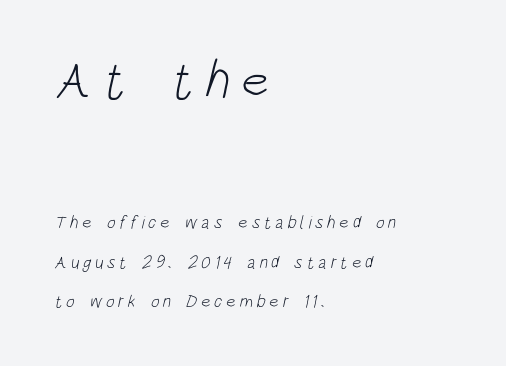
These lines stand farther apart than default settings would place them. The lines are quadded left. The baseline area is clear. The letters are spread apart with noticeably loose tracking. Type size steps down from the first block to the second.
